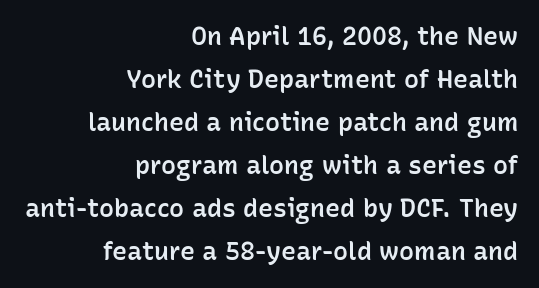
The image shows 25 px text type, upright; set right-aligned, line spacing 1.72x, normal letter spacing, not underlined.
